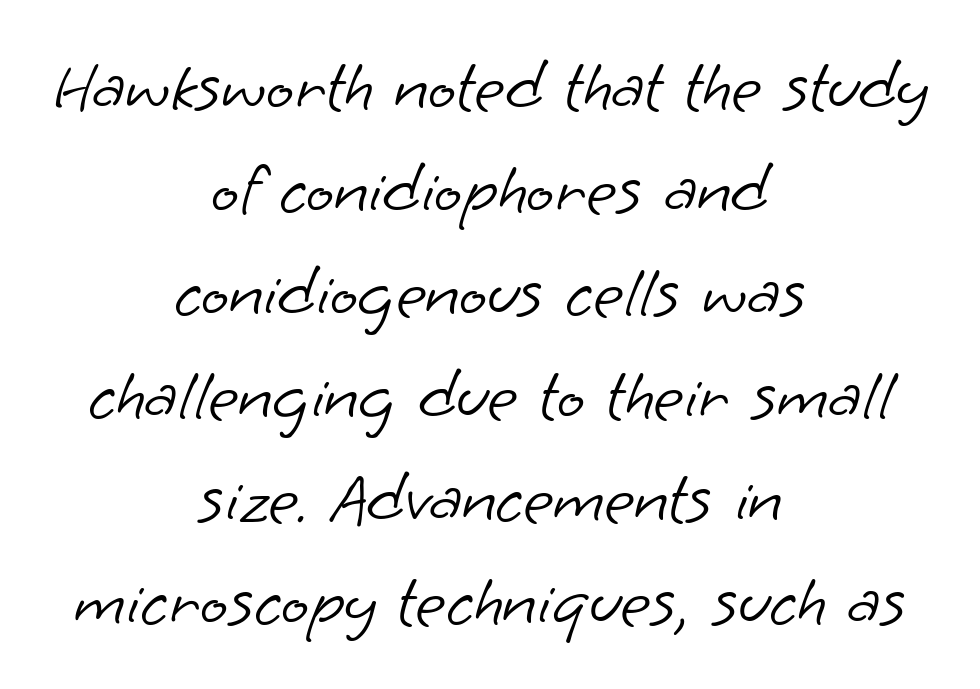
The image shows 73 px light sans-serif type; set centered, normal line spacing (1.41x), normal letter spacing, not underlined; low stroke contrast and a small x-height.
